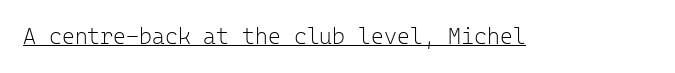
Does a line run under the words? Yes, clearly. Each word holds together tightly as a unit, with standard inter-letter gaps. When letters stand straight like this, we call the style roman or upright. Compared with a typical body face, this is equally light or lighter still.
